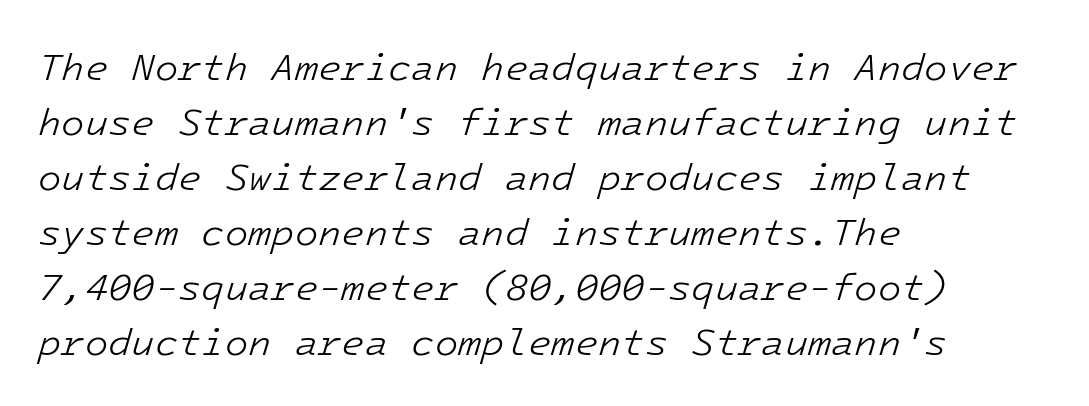
Q: Is the text bold? A: No.
Q: Is the text italic (slanted)? A: Yes, it leans right by about 16 degrees.
Q: Is the text underlined? A: No.
Q: How is the paragraph aligned? A: Left-aligned.
Q: Is the spacing between letters normal or unusually wide? A: Normal.
Q: Is the spacing between lines tight, normal or loose? A: Normal.
Q: Width (condensed, normal, or wide)? A: Normal.
Q: Stroke contrast? A: Low.
Q: x-height? A: Medium.
